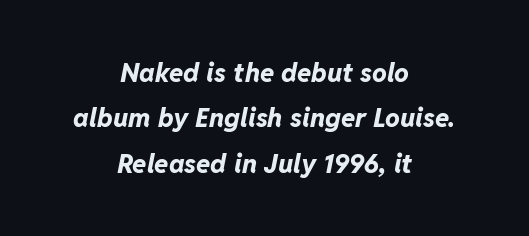
{"italic": "yes", "lean": "right", "slant_degrees": 11, "bold": "yes", "underline": "no", "align": "center", "line_spacing_ratio": 1.75, "letter_spacing": "normal", "letter_spacing_em": 0.0, "glyph_px": 26}
